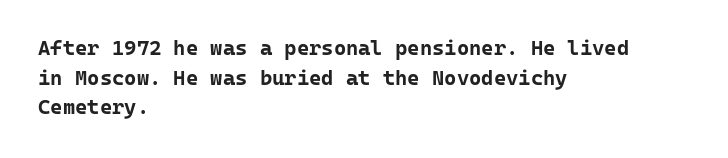
The image shows 21 px bold type, upright; set left-aligned, normal line spacing (1.41x), normal letter spacing, not underlined.
